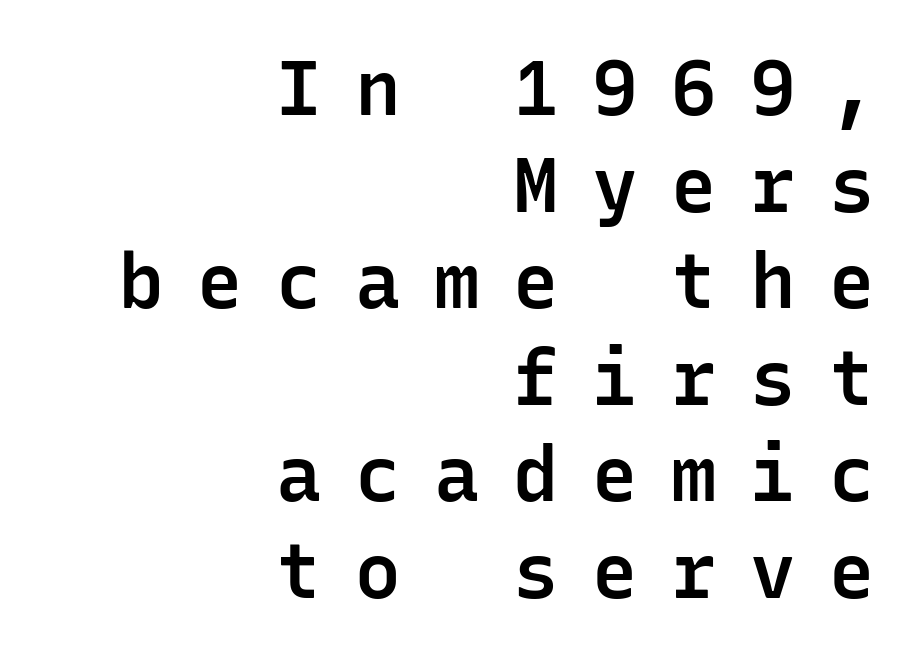
The compositor pushed each line to the right boundary. Words float on clear page, feet unadorned. Serif or sans? Sans — the stroke terminals are bare. Here the designer chose a console-style face with uniform glyph widths. Glyph-to-glyph distance is far greater than everyday printed text.
